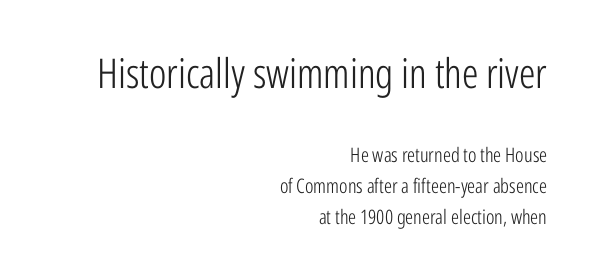
{"serif": "no", "italic": "no", "bold": "no", "weight": "light", "width": "condensed", "stroke_contrast": "low", "x_height": "medium", "monospaced": "no", "underline": "no", "align": "right", "line_spacing": "normal", "line_spacing_ratio": 1.54, "letter_spacing": "normal", "letter_spacing_em": 0.0, "larger_block": "first", "size_ratio": 2.05, "glyph_px": 41}
